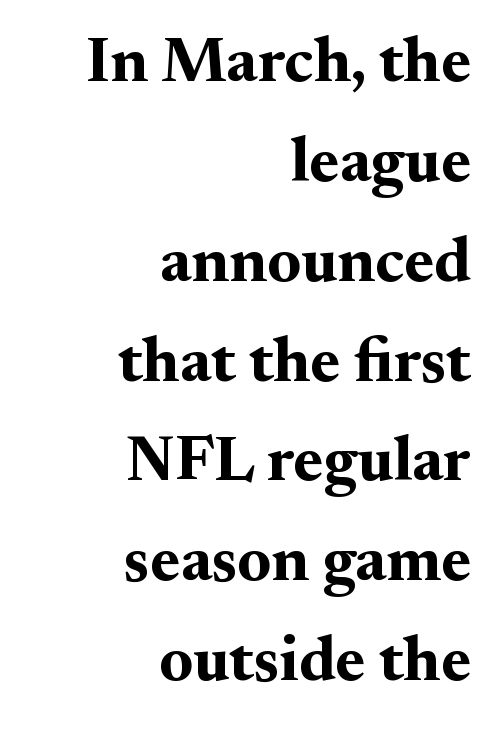
{"serif": "yes", "italic": "no", "bold": "yes", "weight": "bold", "width": "normal", "stroke_contrast": "medium", "x_height": "small", "monospaced": "no", "underline": "no", "align": "right", "line_spacing": "normal", "line_spacing_ratio": 1.56, "letter_spacing": "normal", "letter_spacing_em": 0.0, "glyph_px": 64}
